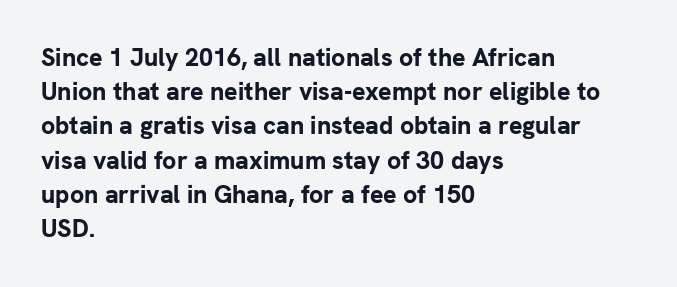
{"italic": "no", "bold": "yes", "underline": "no", "align": "left", "line_spacing": "normal", "line_spacing_ratio": 1.37, "letter_spacing": "normal", "letter_spacing_em": 0.0, "glyph_px": 25}
